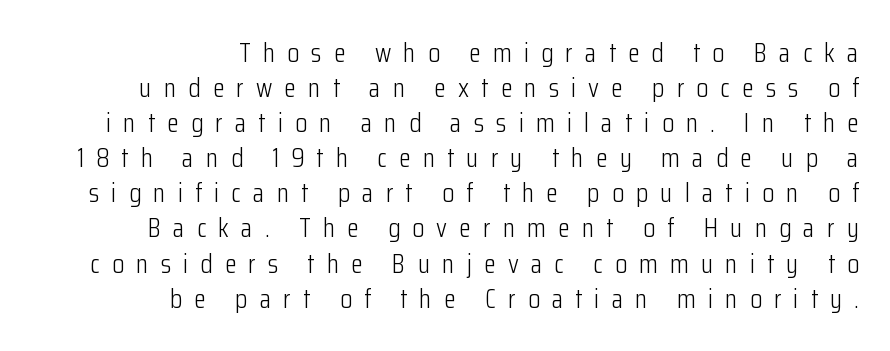
{"italic": "no", "bold": "no", "underline": "no", "align": "right", "line_spacing": "normal", "line_spacing_ratio": 1.3, "letter_spacing": "wide", "letter_spacing_em": 0.45, "glyph_px": 27}
